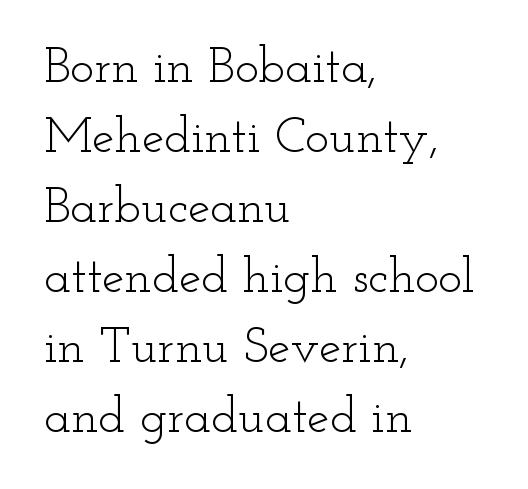
The image shows 50 px light, wide serif type, upright; set left-aligned, normal line spacing (1.4x), normal letter spacing, not underlined; low stroke contrast and a small x-height.
